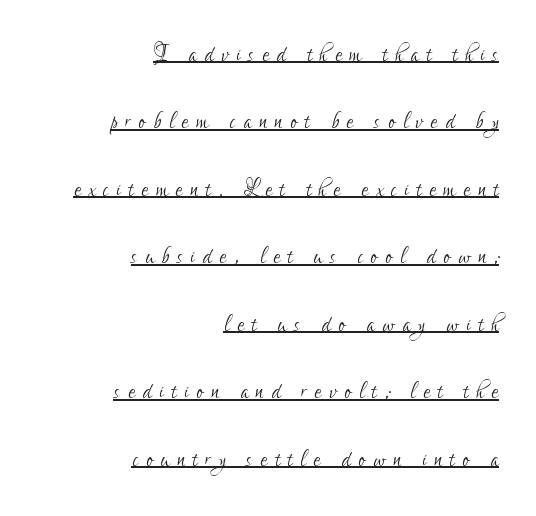
{"serif": "no", "bold": "no", "weight": "light", "width": "condensed", "stroke_contrast": "low", "x_height": "small", "monospaced": "no", "underline": "yes", "align": "right", "line_spacing": "loose", "line_spacing_ratio": 2.25, "letter_spacing": "wide", "letter_spacing_em": 0.26, "glyph_px": 30}
